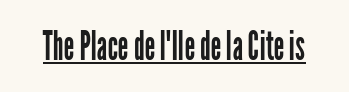
The image shows 42 px regular-weight, condensed sans-serif type, upright; set normal letter spacing, underlined; low stroke contrast and a medium x-height.
